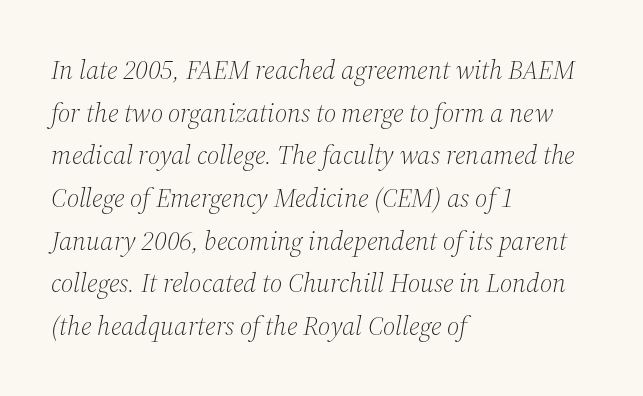
Any mark beneath the type? The region is blank. The lines sit at an ordinary, default distance from one another. This rendering leaves character spacing at its baseline value. A student would call this left alignment; a typographer would say flush left, rag right. Ink coverage per letter is moderate at most. Would a proofreader flag this as italicized? Yes.
